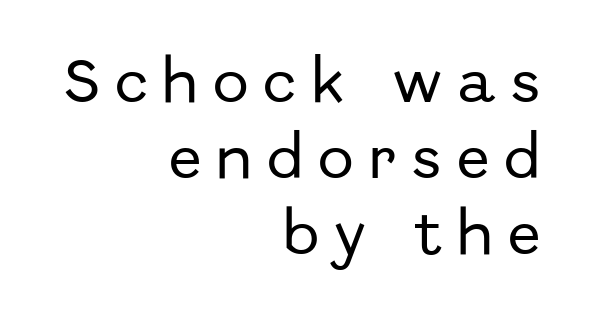
Layout note: lines flush right. Here the designer chose a conventional face with non-uniform glyph widths. Is this a sans? Yes — the strokes have no serifs. This rendering widens character spacing well past its baseline value.
